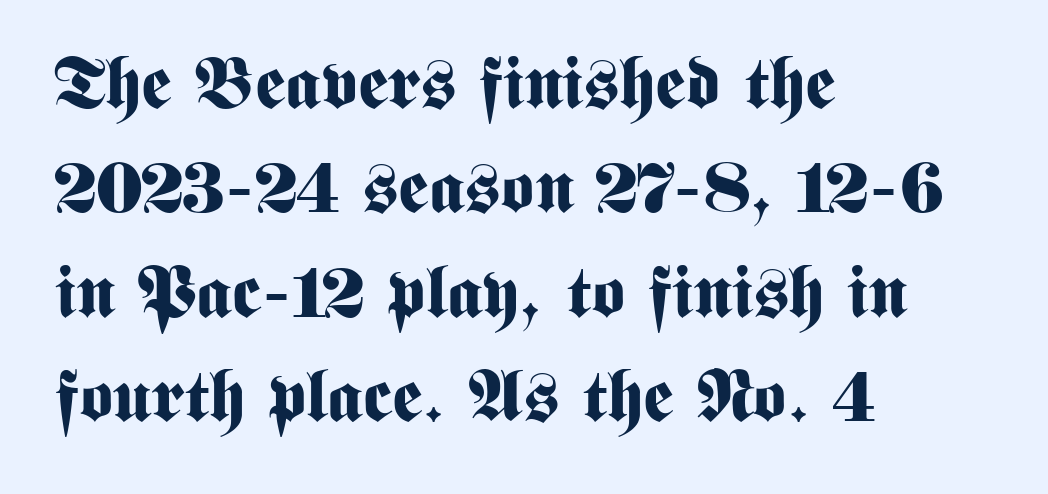
The image shows 72 px bold, condensed sans-serif type, upright; set left-aligned, normal line spacing (1.45x), normal letter spacing, not underlined; medium stroke contrast and a medium x-height.
